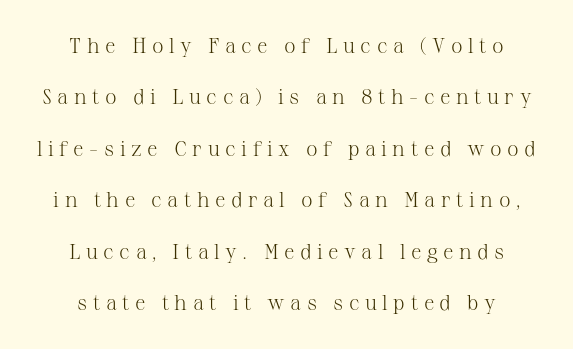
The image shows 21 px text type, upright; set loose line spacing (2.45x), unusually wide letter spacing (+0.26 em), not underlined.
